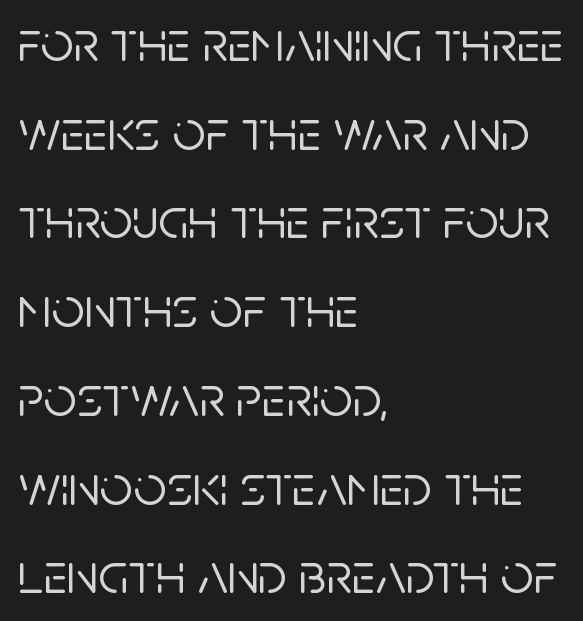
Q: Is the text italic (slanted)? A: No, it is upright.
Q: Is the typeface a serif or a sans-serif typeface? A: Sans-serif.
Q: Is the text underlined? A: No.
Q: How is the paragraph aligned? A: Left-aligned.
Q: Is the spacing between letters normal or unusually wide? A: Normal.
Q: Is the spacing between lines tight, normal or loose? A: Normal.
Q: Width (condensed, normal, or wide)? A: Normal.
Q: Stroke contrast? A: Low.
Q: x-height? A: Large.
Q: Monospaced? A: No.
